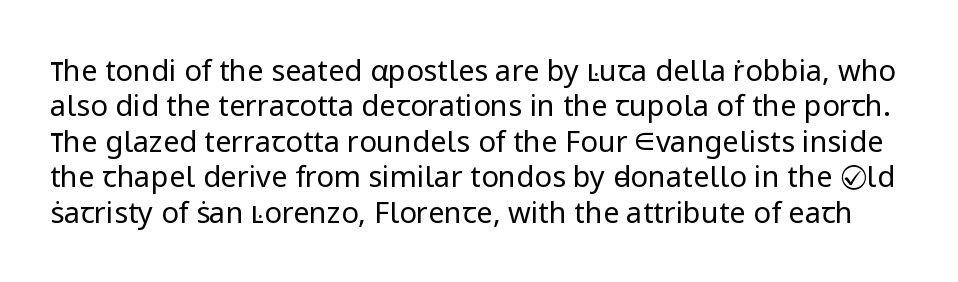
The image shows 29 px regular-weight sans-serif type, upright; set line spacing 1.22x, normal letter spacing, not underlined; low stroke contrast and a medium x-height.
